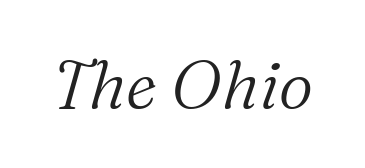
The image shows 67 px light serif type, italic (leaning right); set normal letter spacing, not underlined; medium stroke contrast and a medium x-height.
